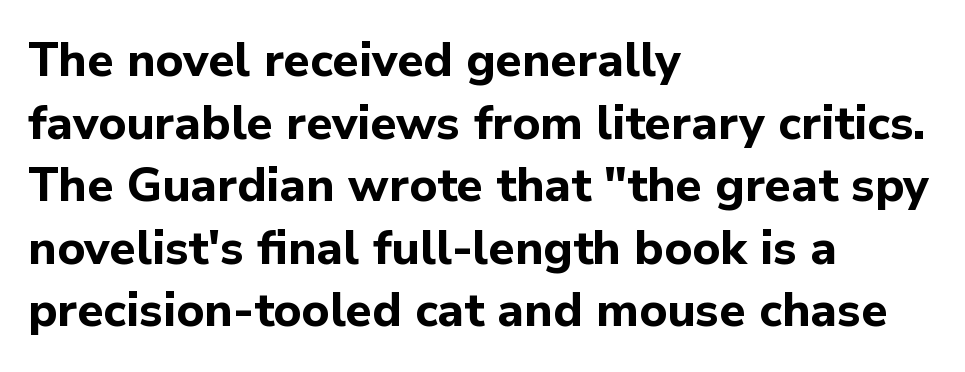
Q: Is the text bold? A: Yes.
Q: Is the text italic (slanted)? A: No, it is upright.
Q: Is the typeface a serif or a sans-serif typeface? A: Sans-serif.
Q: Is the text underlined? A: No.
Q: How is the paragraph aligned? A: Left-aligned.
Q: Is the spacing between letters normal or unusually wide? A: Normal.
Q: Is the spacing between lines tight, normal or loose? A: Normal.
Q: Width (condensed, normal, or wide)? A: Normal.
Q: Stroke contrast? A: Low.
Q: x-height? A: Medium.
Q: Monospaced? A: No.
